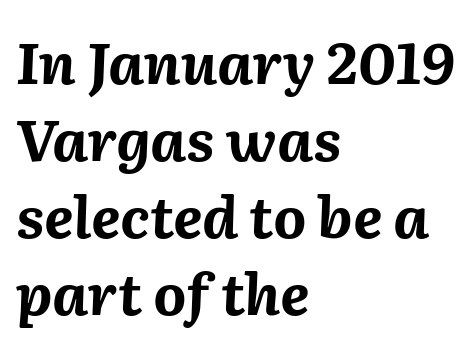
The image shows 57 px bold type, italic (leaning right); set left-aligned, normal line spacing (1.35x), normal letter spacing, not underlined; medium stroke contrast and a medium x-height.
